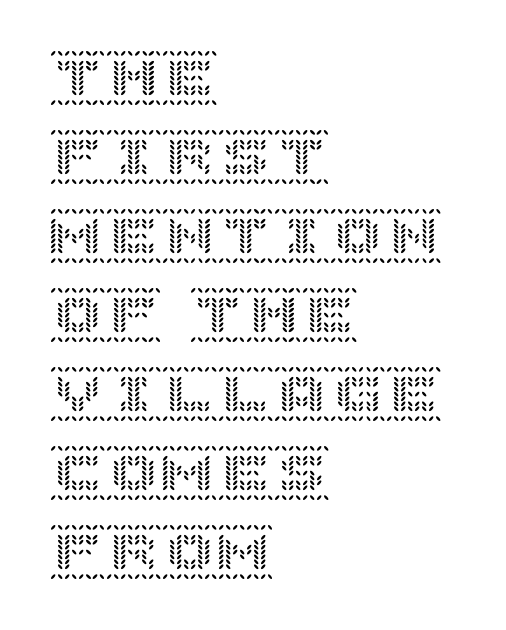
This sample uses plain, unmodified letter spacing. Leftover space on each line is placed entirely after the last word. The vertical gap from one line to the next is medium. Posture: straight, roman, zero tilt. A clean baseline with only descenders dipping below it.
